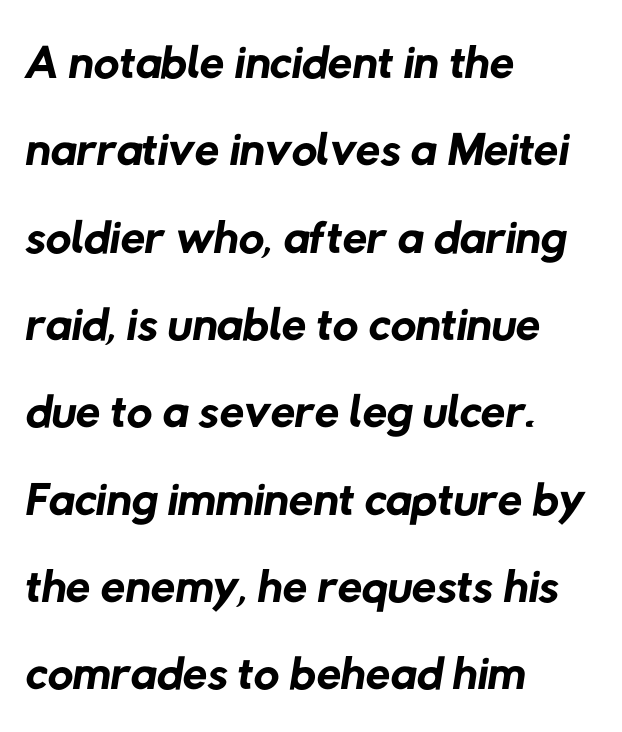
Caption: multi-line text, flush left, ragged right. No extra tracking has been applied to these lines. This is not heavy type; no bold has been used. This rendering employs a face without finishing strokes, i.e., a sans-serif.
